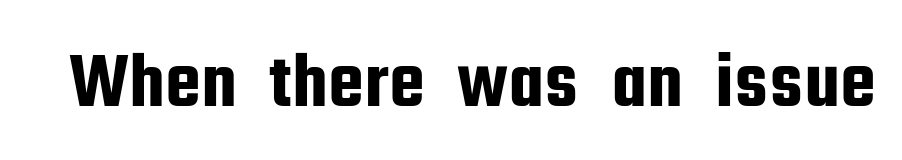
Q: Is the text italic (slanted)? A: No, it is upright.
Q: Is the typeface a serif or a sans-serif typeface? A: Sans-serif.
Q: Is the text underlined? A: No.
Q: Is the spacing between letters normal or unusually wide? A: Normal.
Q: Width (condensed, normal, or wide)? A: Condensed.
Q: Stroke contrast? A: Low.
Q: x-height? A: Medium.
Q: Monospaced? A: No.
